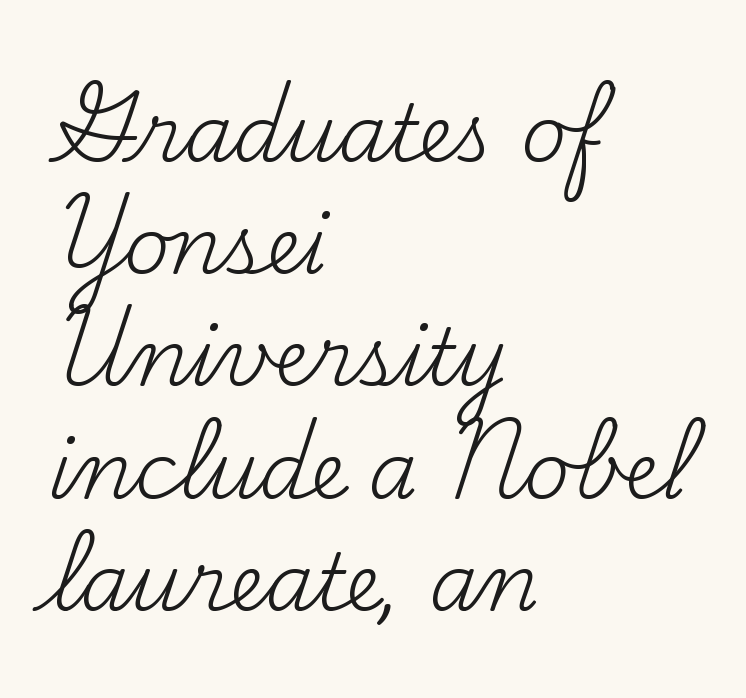
The image shows 79 px regular-weight serif type; set left-aligned, normal line spacing (1.42x), normal letter spacing, not underlined; medium stroke contrast and a small x-height.
